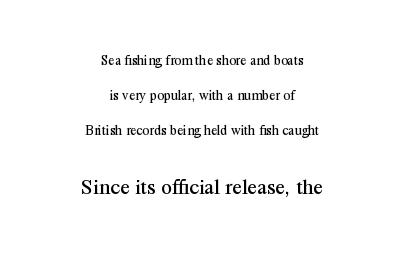
The image shows 22 px text type, upright; set centered, loose line spacing (2.49x), normal letter spacing, not underlined; the second (bottom) block is 1.57x larger.
